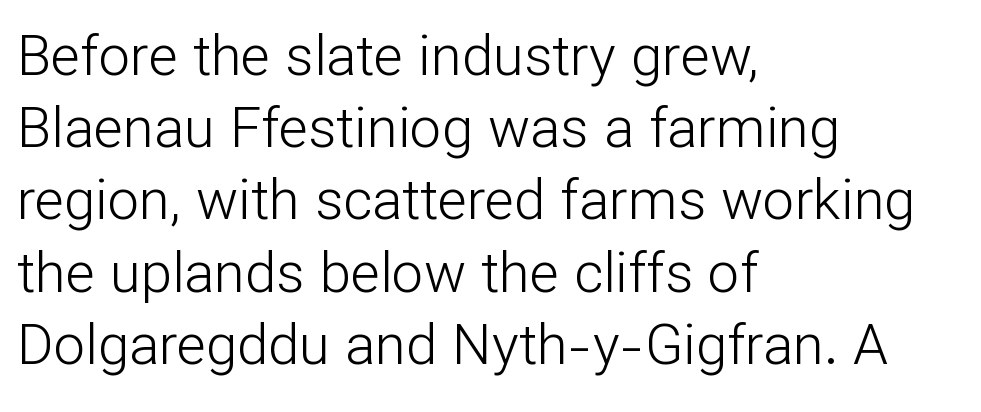
The image shows 56 px light sans-serif type, upright; set left-aligned, normal line spacing (1.29x), normal letter spacing, not underlined; low stroke contrast and a medium x-height.
